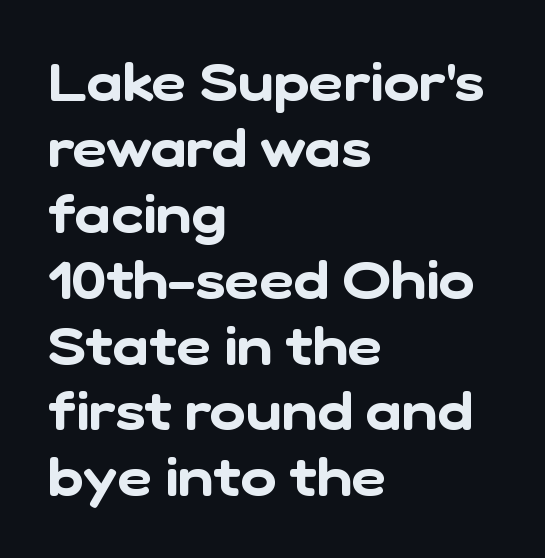
The image shows 54 px sans-serif type; set left-aligned, line spacing 1.22x, normal letter spacing, not underlined; low stroke contrast and a medium x-height.
